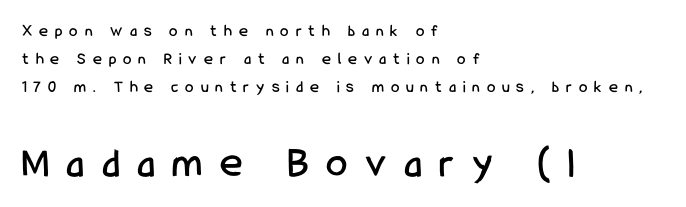
Line beginnings align vertically; line endings do not. Posture: upright roman. These lines are rendered in a variable-pitch font. I'd call this a sans setting — the letters go barefoot.
